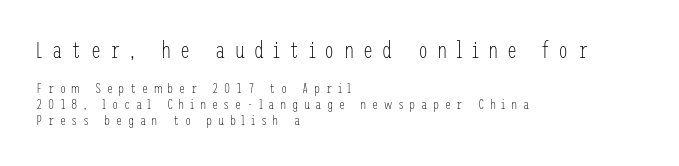
Heaviness? Minimal to ordinary, like unemphasized prose. The space directly below the letters is spotless. The space between consecutive lines is stingy. The specimen reads as upright at a glance. A student would call this left alignment; a typographer would say flush left, rag right. The initial chunk of copy outweighs the following chunk in type size.
